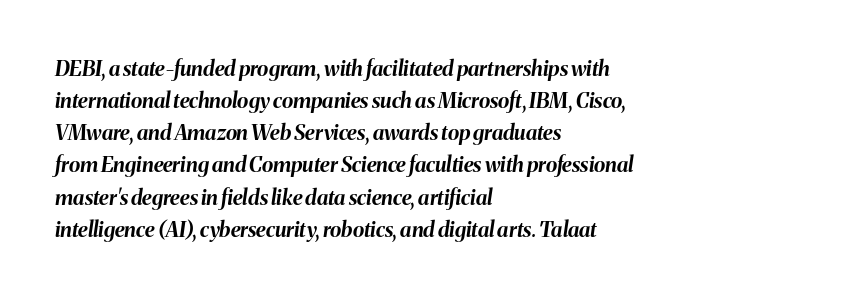
{"italic": "yes", "lean": "right", "slant_degrees": 8, "bold": "yes", "underline": "no", "align": "left", "line_spacing": "normal", "line_spacing_ratio": 1.53, "letter_spacing": "normal", "letter_spacing_em": 0.0, "glyph_px": 21}
